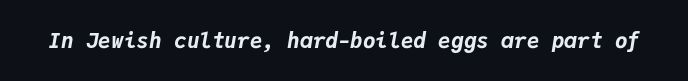
{"italic": "yes", "lean": "right", "slant_degrees": 9, "bold": "yes", "underline": "no", "letter_spacing": "normal", "letter_spacing_em": 0.0, "glyph_px": 21}
